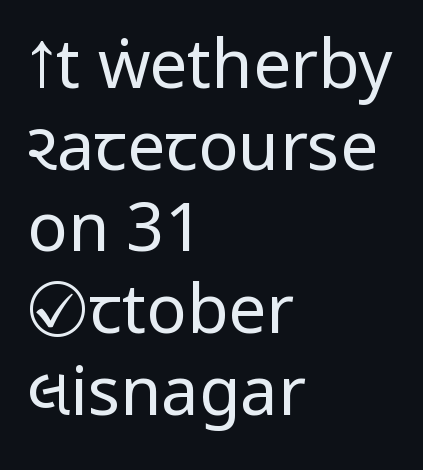
{"serif": "no", "italic": "no", "bold": "no", "weight": "regular", "width": "condensed", "stroke_contrast": "low", "x_height": "large", "monospaced": "no", "underline": "no", "align": "left", "line_spacing_ratio": 1.22, "letter_spacing": "normal", "letter_spacing_em": 0.0, "glyph_px": 67}
